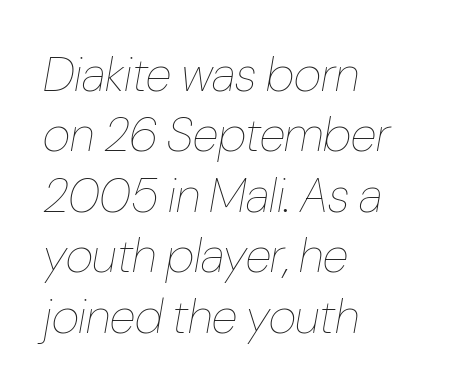
{"italic": "yes", "lean": "right", "slant_degrees": 10, "bold": "no", "weight": "thin", "width": "condensed", "stroke_contrast": "low", "x_height": "medium", "monospaced": "no", "underline": "no", "align": "left", "line_spacing": "normal", "line_spacing_ratio": 1.26, "letter_spacing": "normal", "letter_spacing_em": 0.0, "glyph_px": 48}
